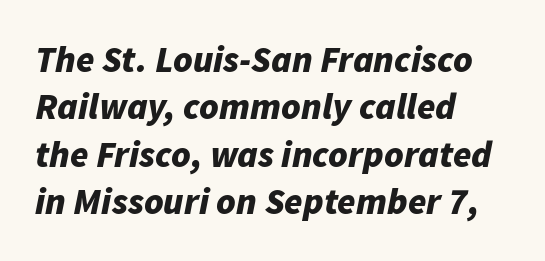
Q: Is the text bold? A: Yes.
Q: Is the text italic (slanted)? A: Yes, it leans right by about 11 degrees.
Q: Is the text underlined? A: No.
Q: How is the paragraph aligned? A: Left-aligned.
Q: Is the spacing between letters normal or unusually wide? A: Normal.
Q: Is the spacing between lines tight, normal or loose? A: Normal.
Q: Width (condensed, normal, or wide)? A: Normal.
Q: Stroke contrast? A: Low.
Q: x-height? A: Medium.
Q: Monospaced? A: No.
